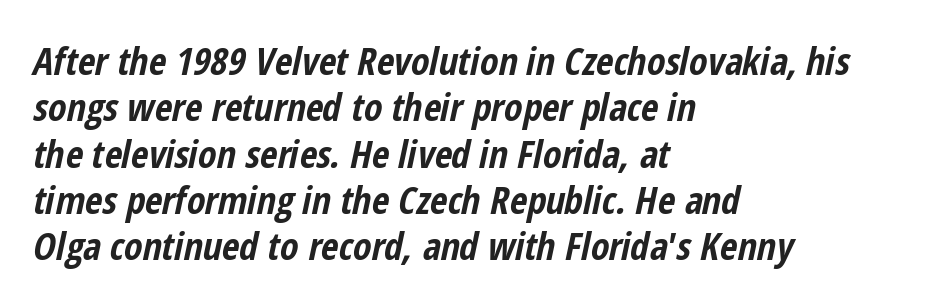
Nothing unusual about the tracking: characters are spaced as the font intends. Lines of text with bare space underneath. Pretty heavy lettering here — definitely bold. Leftover space on each line is placed entirely after the last word. The rendering uses natural spacing where letterforms have individual widths. The face used here has a pronounced slope to its letters.
